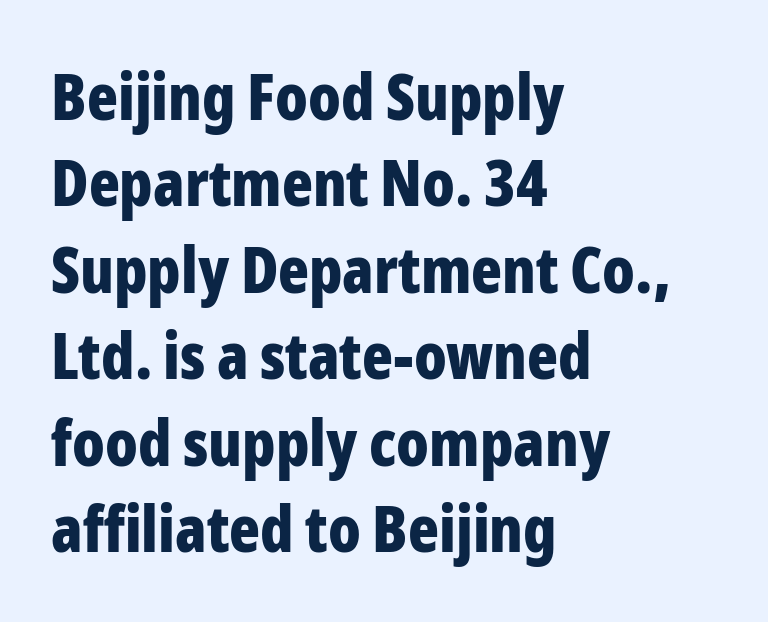
{"serif": "no", "italic": "no", "bold": "yes", "weight": "bold", "width": "condensed", "stroke_contrast": "low", "x_height": "medium", "monospaced": "no", "underline": "no", "align": "left", "line_spacing": "normal", "line_spacing_ratio": 1.35, "letter_spacing": "normal", "letter_spacing_em": 0.0, "glyph_px": 64}
